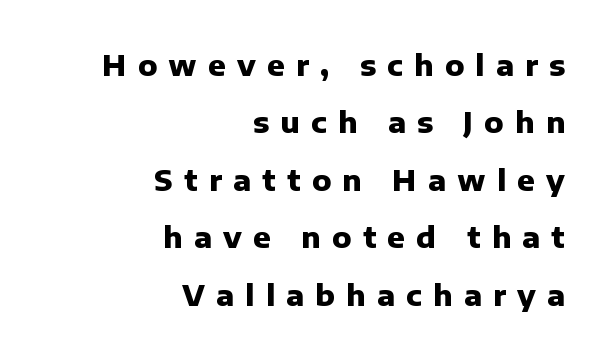
{"serif": "no", "italic": "no", "bold": "yes", "weight": "heavy", "width": "normal", "stroke_contrast": "low", "x_height": "medium", "monospaced": "no", "underline": "no", "align": "right", "line_spacing": "loose", "line_spacing_ratio": 1.98, "letter_spacing": "wide", "letter_spacing_em": 0.39, "glyph_px": 29}
